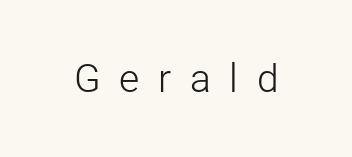
{"serif": "no", "italic": "no", "bold": "no", "weight": "light", "width": "normal", "stroke_contrast": "low", "x_height": "medium", "monospaced": "no", "underline": "no", "letter_spacing": "wide", "letter_spacing_em": 0.48, "glyph_px": 39}
